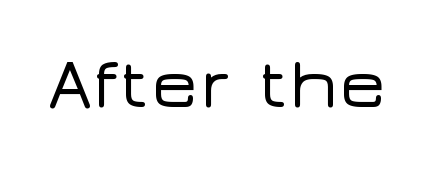
Q: Is the text italic (slanted)? A: No, it is upright.
Q: Is the typeface a serif or a sans-serif typeface? A: Sans-serif.
Q: Is the text underlined? A: No.
Q: Is the spacing between letters normal or unusually wide? A: Normal.
Q: Width (condensed, normal, or wide)? A: Wide.
Q: Stroke contrast? A: Low.
Q: x-height? A: Medium.
Q: Monospaced? A: No.
